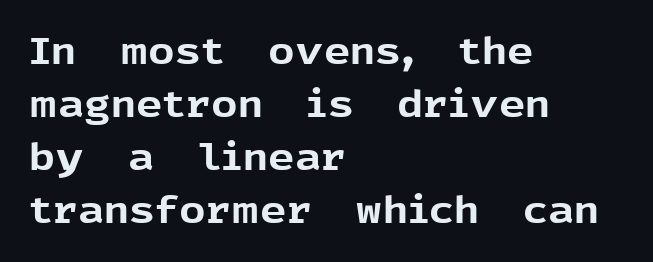
Q: Is the text bold? A: Yes.
Q: Is the text italic (slanted)? A: No, it is upright.
Q: Is the typeface a serif or a sans-serif typeface? A: Sans-serif.
Q: Is the text underlined? A: No.
Q: How is the paragraph aligned? A: Left-aligned.
Q: Is the spacing between letters normal or unusually wide? A: Normal.
Q: Is the spacing between lines tight, normal or loose? A: Normal.
Q: Width (condensed, normal, or wide)? A: Normal.
Q: x-height? A: Medium.
Q: Monospaced? A: No.
